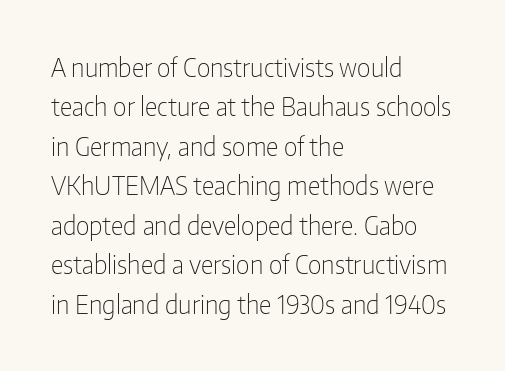
{"italic": "no", "bold": "no", "underline": "no", "align": "left", "line_spacing": "normal", "line_spacing_ratio": 1.58, "letter_spacing": "normal", "letter_spacing_em": 0.0, "glyph_px": 25}
